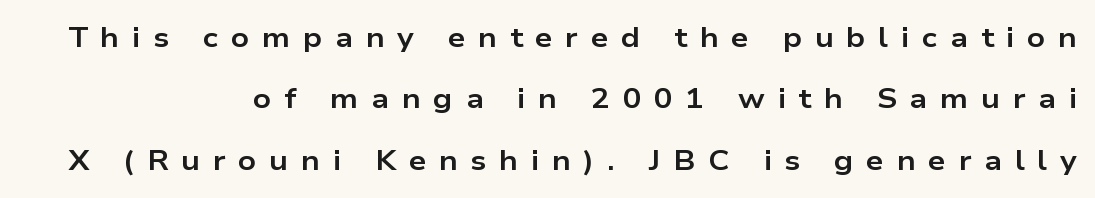
The passage shown is emphatically bold. Horizontally, the lines are justified to the trailing edge only. A typesetter would call this proportional, since set widths differ per character. Characters remain perfectly vertical along every line. Substantial extra tracking has been applied to these lines.
